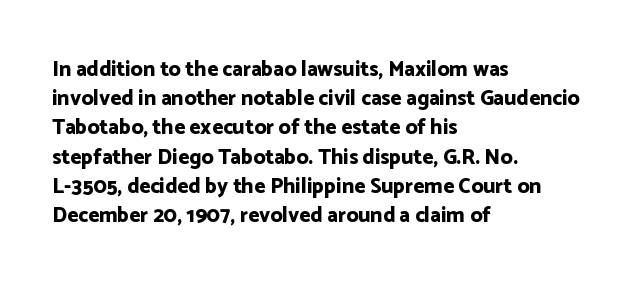
The image shows 21 px bold type, upright; set left-aligned, normal line spacing (1.39x), normal letter spacing, not underlined.
